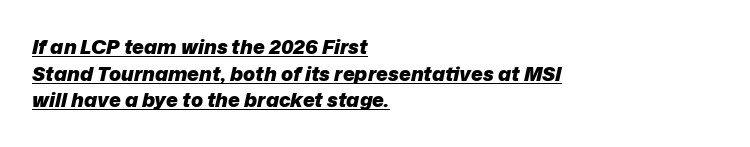
The image shows 20 px bold type, italic (leaning right); set left-aligned, normal line spacing (1.33x), normal letter spacing, underlined.
